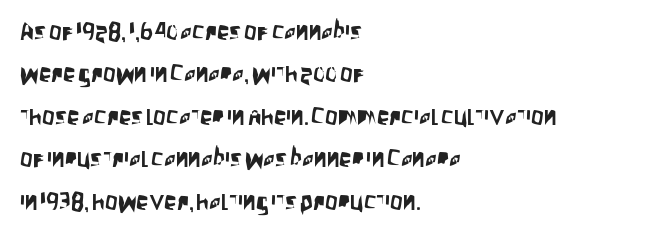
The space beneath each line is pristine and unruled. A classic flush-left, rag-right setting is used for this passage. In terms of leading, this rendering sits right in the middle. Characters follow at the spacing the type designer built in. These lines were composed using upright roman letters.
